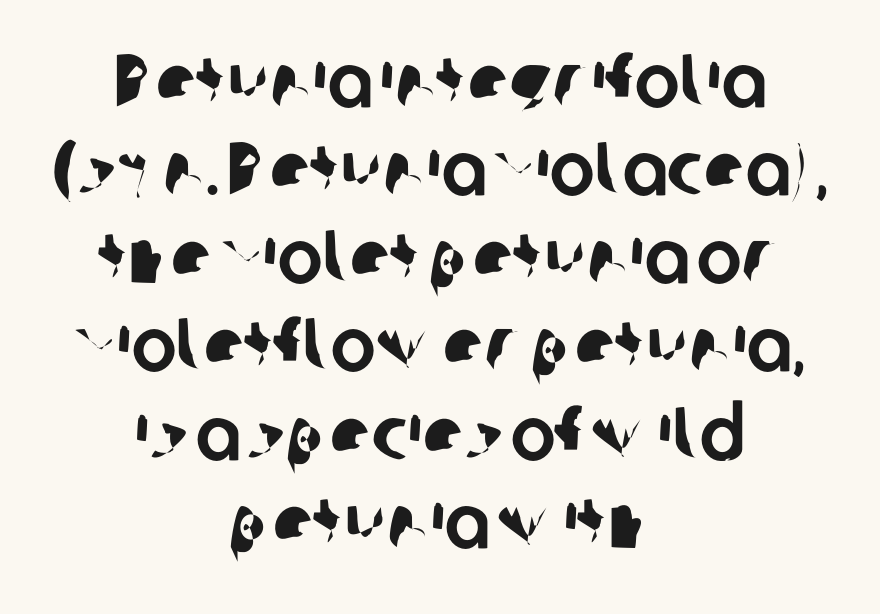
Q: Is the typeface a serif or a sans-serif typeface? A: Sans-serif.
Q: Is the text underlined? A: No.
Q: How is the paragraph aligned? A: Centered.
Q: Is the spacing between letters normal or unusually wide? A: Normal.
Q: Width (condensed, normal, or wide)? A: Normal.
Q: Stroke contrast? A: Low.
Q: x-height? A: Medium.
Q: Monospaced? A: No.
